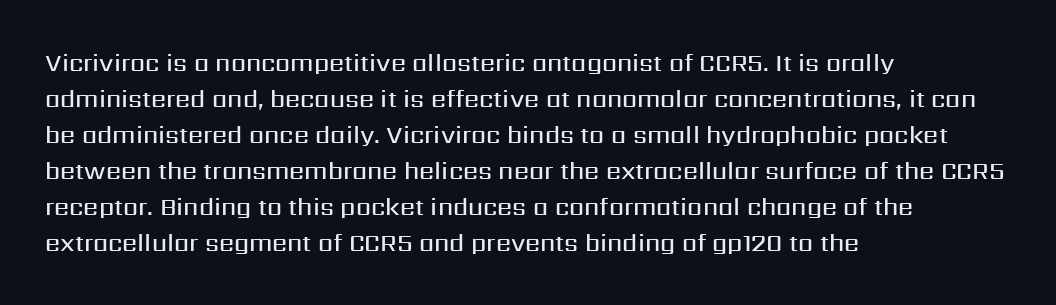
{"italic": "no", "bold": "semi", "underline": "no", "align": "left", "line_spacing": "normal", "line_spacing_ratio": 1.5, "letter_spacing": "normal", "letter_spacing_em": 0.0, "glyph_px": 24}
